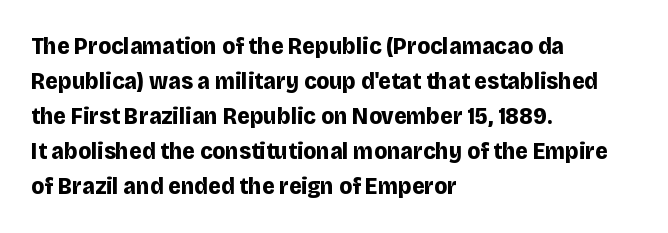
A classic flush-left, rag-right setting is used for this passage. The strokes are fattened all the way to bold. Plain, unruled lines of type. Tracking value appears to be zero — textbook default spacing.
